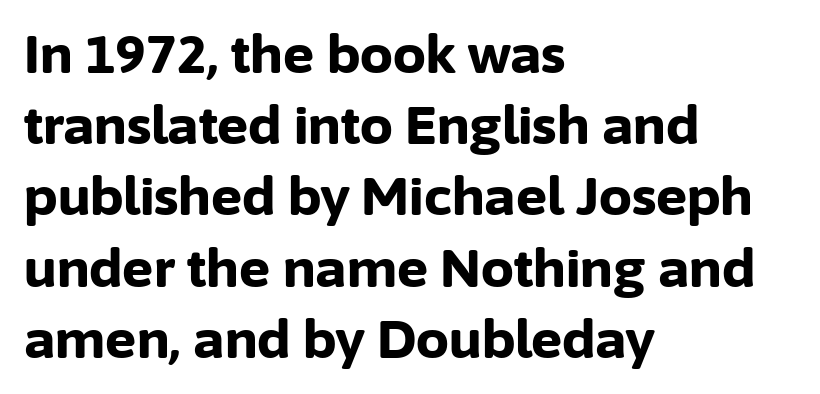
The lettering holds an erect, upright posture throughout. No extra tracking has been applied to these lines. Look at the bottom of the vertical strokes: they stop flat, with no serifs. Lines of text with bare space underneath. Where is the straight margin? On the left. Its strokes are broad and dark, the hallmark of bold type.
